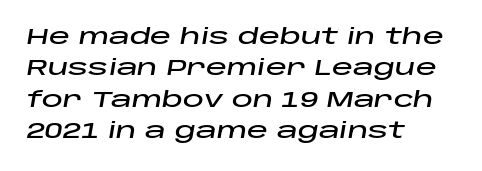
Q: Is the text italic (slanted)? A: Yes, it leans right by about 10 degrees.
Q: Is the text underlined? A: No.
Q: How is the paragraph aligned? A: Left-aligned.
Q: Is the spacing between letters normal or unusually wide? A: Normal.
Q: Is the spacing between lines tight, normal or loose? A: Normal.
